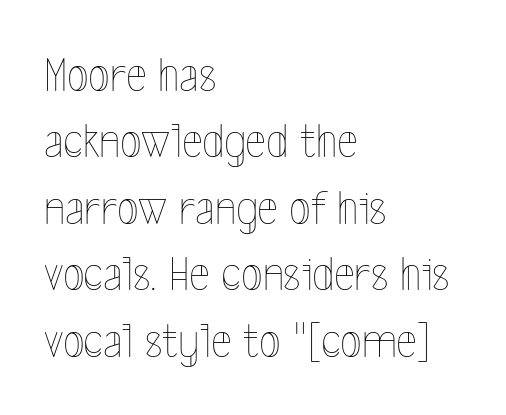
{"italic": "no", "bold": "no", "weight": "thin", "width": "condensed", "x_height": "medium", "monospaced": "no", "underline": "no", "align": "left", "line_spacing": "normal", "line_spacing_ratio": 1.33, "letter_spacing": "normal", "letter_spacing_em": 0.0, "glyph_px": 50}
